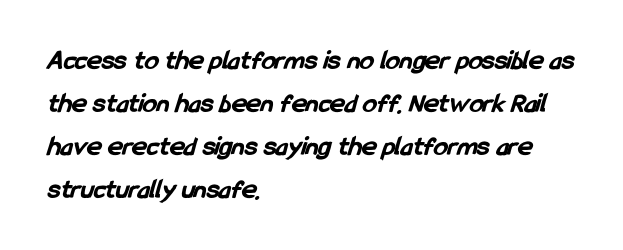
The image shows 28 px bold, condensed sans-serif type; set left-aligned, normal line spacing (1.53x), normal letter spacing, not underlined; low stroke contrast and a medium x-height.
